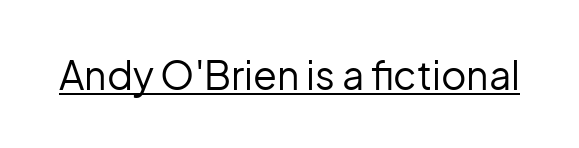
The image shows 39 px regular-weight sans-serif type, upright; set normal letter spacing, underlined; low stroke contrast and a medium x-height.
